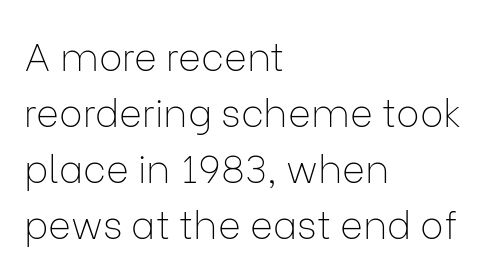
{"serif": "no", "italic": "no", "bold": "no", "weight": "thin", "width": "normal", "stroke_contrast": "low", "x_height": "medium", "monospaced": "no", "underline": "no", "align": "left", "line_spacing": "normal", "line_spacing_ratio": 1.44, "letter_spacing": "normal", "letter_spacing_em": 0.0, "glyph_px": 39}
